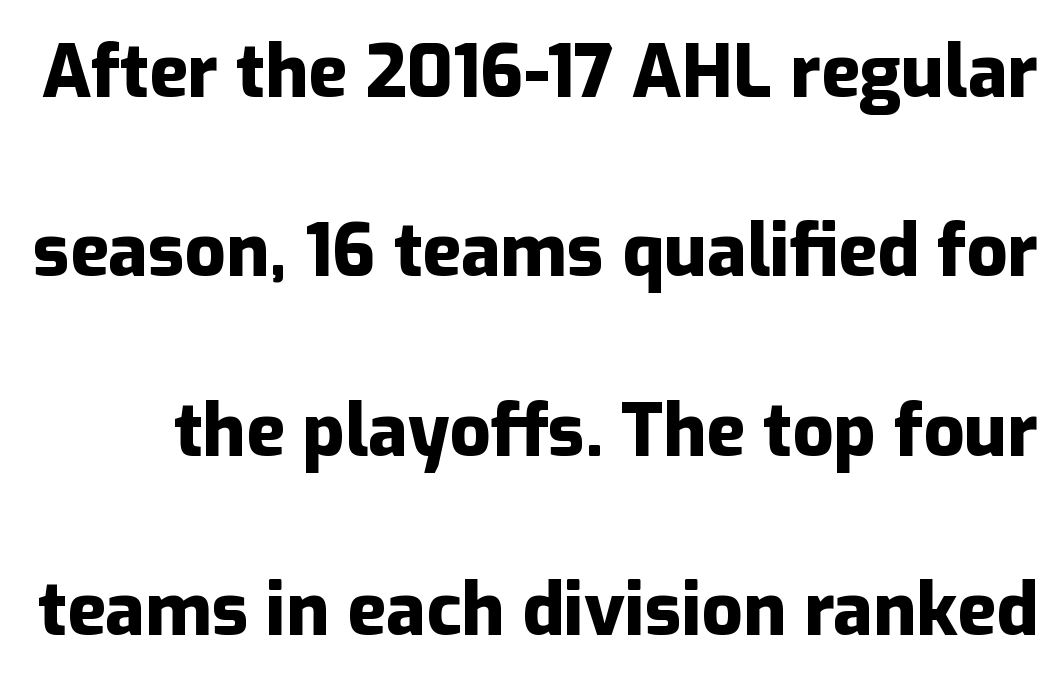
{"serif": "no", "italic": "no", "bold": "yes", "weight": "heavy", "width": "normal", "stroke_contrast": "low", "x_height": "medium", "monospaced": "no", "underline": "no", "line_spacing": "loose", "line_spacing_ratio": 2.49, "letter_spacing": "normal", "letter_spacing_em": 0.0, "glyph_px": 72}
